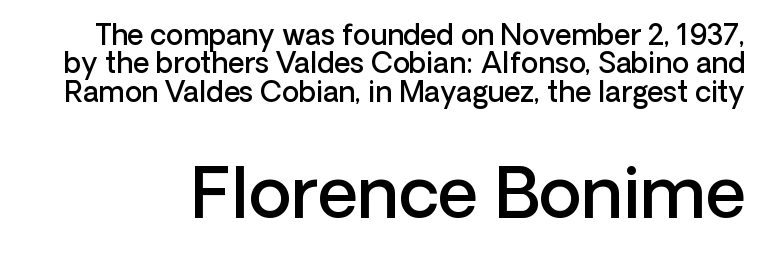
Look at the glyph heights: the lower group is clearly the bigger setting. This sample uses an upright cut, with every glyph sitting square on the baseline. Note the varied advance widths — an 'i' is clearly narrower than an 'm'. A typesetter would label this face a sans. Vertically, the passage feels compressed, each row crowding the next. Rule under the text: the space is simply empty.
